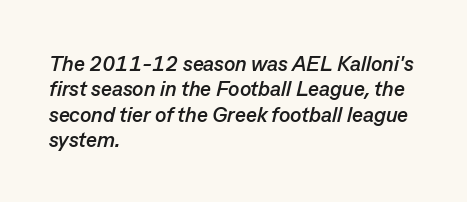
Layout note: lines flush left. Glyph-to-glyph distance matches everyday printed text. It's the slanting kind of type. Descenders hang freely into open space. Strong, thick strokes mark this as bold type.
